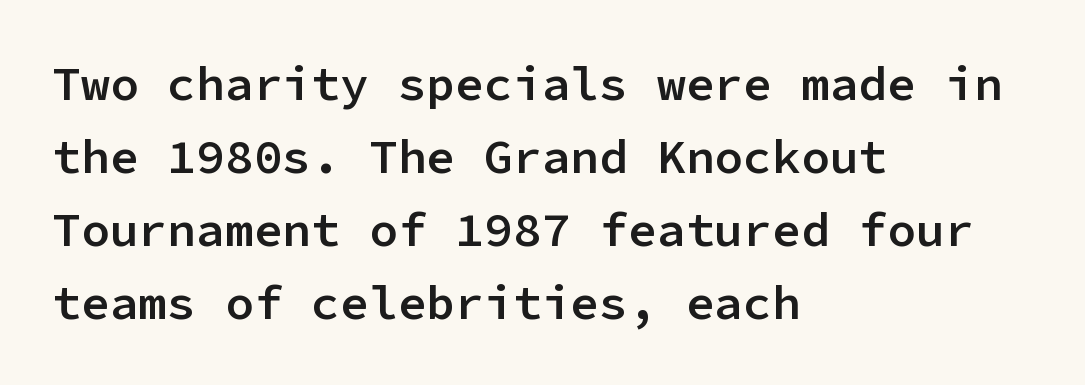
Q: Is the text bold? A: Semi-bold.
Q: Is the text italic (slanted)? A: No, it is upright.
Q: Is the typeface a serif or a sans-serif typeface? A: Sans-serif.
Q: Is the text underlined? A: No.
Q: How is the paragraph aligned? A: Left-aligned.
Q: Is the spacing between letters normal or unusually wide? A: Normal.
Q: Is the spacing between lines tight, normal or loose? A: Normal.
Q: Width (condensed, normal, or wide)? A: Normal.
Q: Stroke contrast? A: Low.
Q: x-height? A: Medium.
Q: Monospaced? A: Yes.
